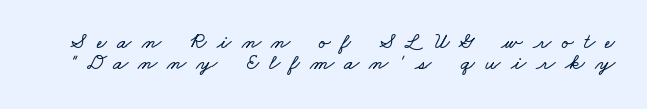
In terms of leading, this rendering errs on the cramped side. The gaps between neighbouring characters are conspicuously large. Rule under the text: the space is simply empty.
